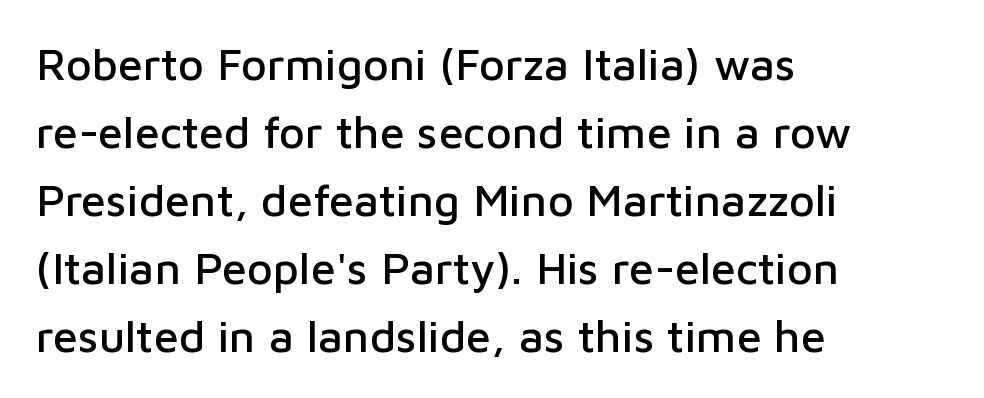
{"serif": "no", "italic": "no", "width": "normal", "stroke_contrast": "low", "x_height": "medium", "monospaced": "no", "underline": "no", "align": "left", "line_spacing": "normal", "line_spacing_ratio": 1.51, "letter_spacing": "normal", "letter_spacing_em": 0.0, "glyph_px": 45}
